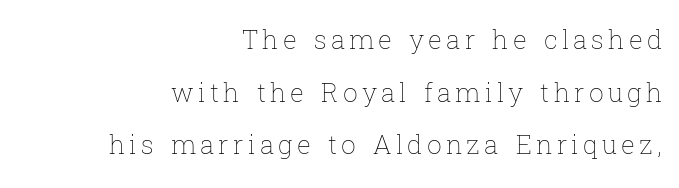
{"italic": "no", "bold": "no", "underline": "no", "align": "right", "line_spacing": "loose", "line_spacing_ratio": 2.02, "glyph_px": 26}
